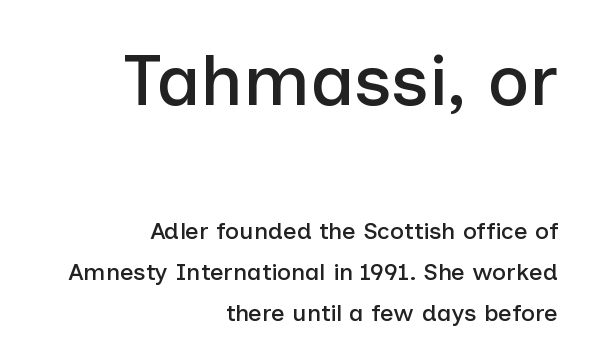
{"serif": "no", "italic": "no", "width": "normal", "stroke_contrast": "low", "x_height": "medium", "monospaced": "no", "underline": "no", "align": "right", "line_spacing": "normal", "line_spacing_ratio": 1.7, "letter_spacing": "normal", "letter_spacing_em": 0.0, "larger_block": "first", "size_ratio": 3.0, "glyph_px": 72}
